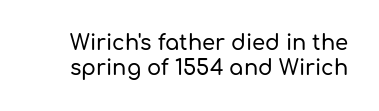
{"italic": "no", "underline": "no", "line_spacing_ratio": 1.18, "letter_spacing": "normal", "letter_spacing_em": 0.0, "glyph_px": 21}
